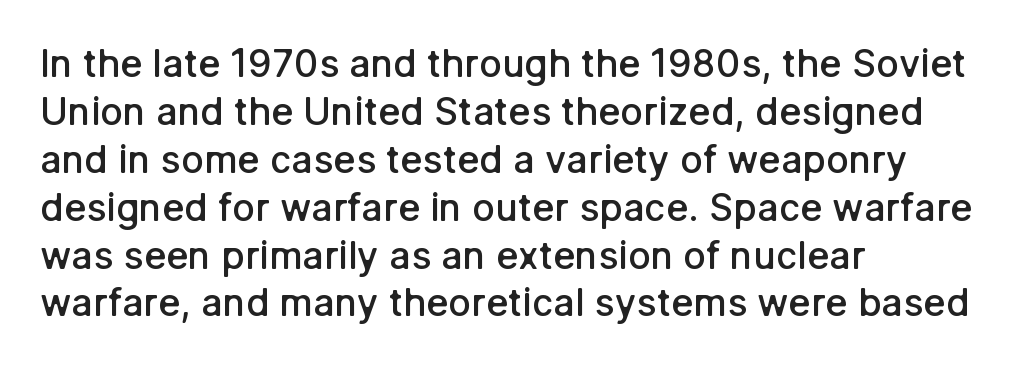
This sample has the flowing, uneven cadence of proportional lettering. Tall strokes in this sample are plumb rather than angled. A student would call this left alignment; a typographer would say flush left, rag right. Glyph-to-glyph distance matches everyday printed text.
